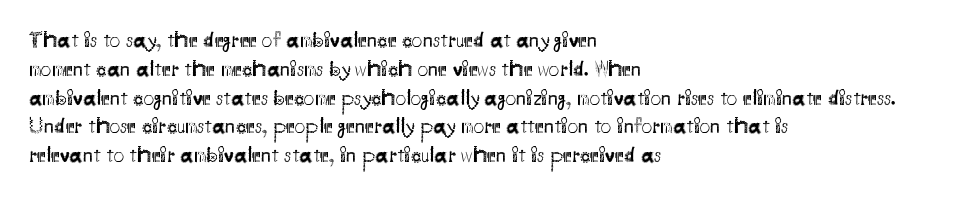
{"italic": "no", "bold": "no", "underline": "no", "align": "left", "line_spacing": "normal", "line_spacing_ratio": 1.37, "letter_spacing": "normal", "letter_spacing_em": 0.0, "glyph_px": 21}
